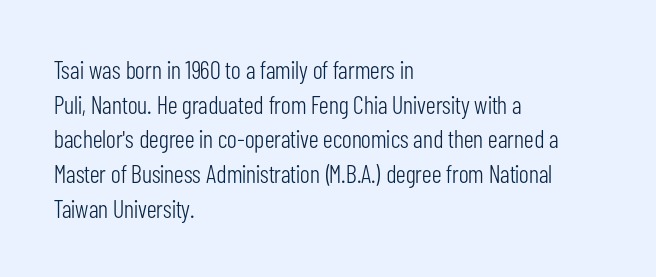
The image shows 25 px text type, upright; set left-aligned, normal line spacing (1.39x), normal letter spacing, not underlined.
